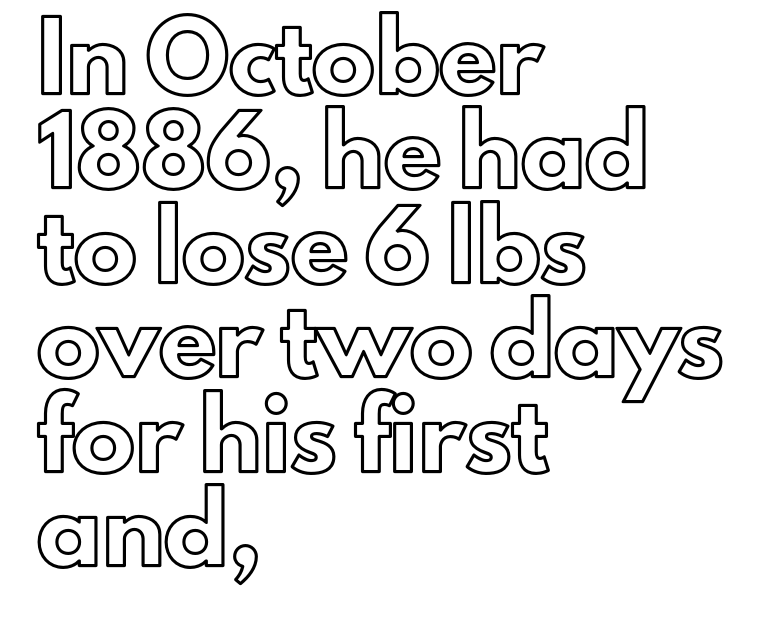
The image shows 63 px text type, upright; set left-aligned, normal line spacing (1.5x), normal letter spacing, not underlined; a small x-height.
